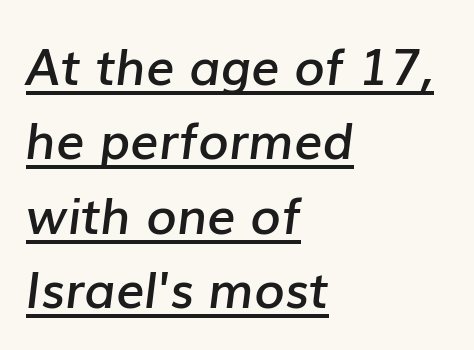
Honestly, the row spacing looks completely unremarkable. Looks like someone drew a line under every word here. Varying glyph widths throughout — classic text-font behaviour. Leftover space on each line is placed entirely after the last word. Compared with typical body copy, the letter spacing here is the same.
